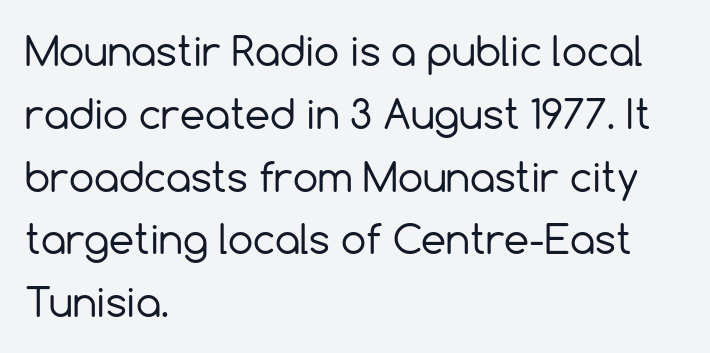
Q: Is the text bold? A: No.
Q: Is the text italic (slanted)? A: No, it is upright.
Q: Is the typeface a serif or a sans-serif typeface? A: Sans-serif.
Q: Is the text underlined? A: No.
Q: How is the paragraph aligned? A: Left-aligned.
Q: Is the spacing between letters normal or unusually wide? A: Normal.
Q: Is the spacing between lines tight, normal or loose? A: Normal.
Q: Width (condensed, normal, or wide)? A: Normal.
Q: x-height? A: Medium.
Q: Monospaced? A: No.
